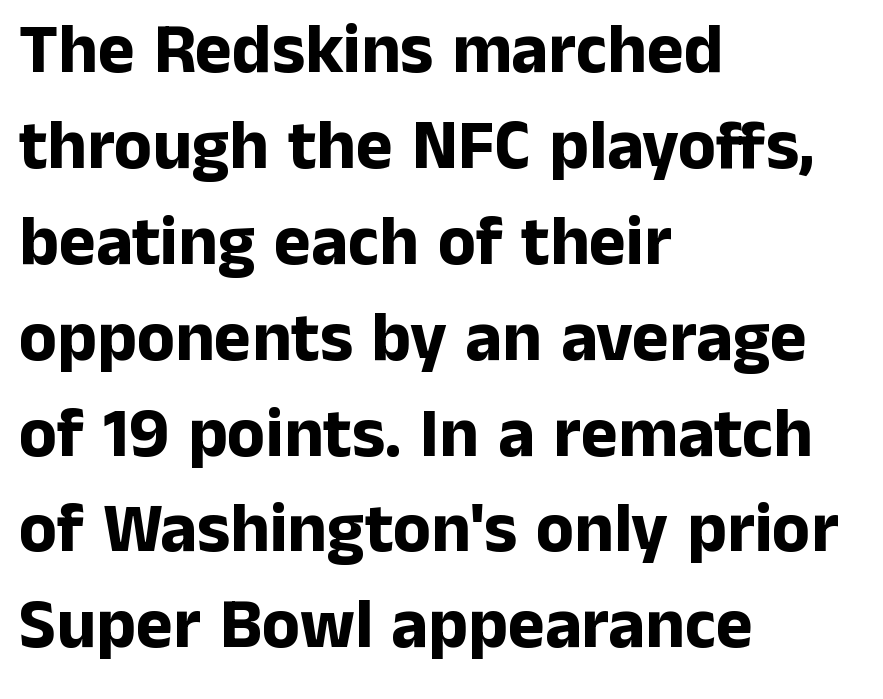
{"serif": "no", "italic": "no", "bold": "yes", "weight": "bold", "width": "normal", "stroke_contrast": "low", "x_height": "medium", "monospaced": "no", "underline": "no", "align": "left", "line_spacing": "normal", "line_spacing_ratio": 1.37, "letter_spacing": "normal", "letter_spacing_em": 0.0, "glyph_px": 70}
